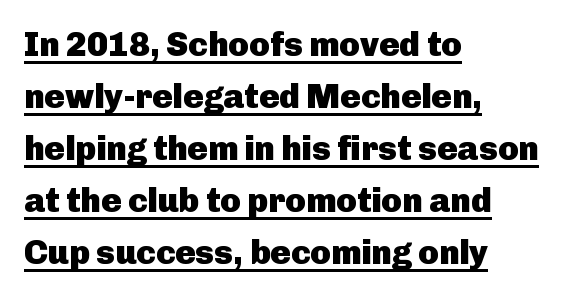
Q: Is the text bold? A: Yes.
Q: Is the text italic (slanted)? A: No, it is upright.
Q: Is the typeface a serif or a sans-serif typeface? A: Sans-serif.
Q: Is the text underlined? A: Yes.
Q: How is the paragraph aligned? A: Left-aligned.
Q: Is the spacing between letters normal or unusually wide? A: Normal.
Q: Is the spacing between lines tight, normal or loose? A: Normal.
Q: Width (condensed, normal, or wide)? A: Normal.
Q: Stroke contrast? A: Low.
Q: x-height? A: Medium.
Q: Monospaced? A: No.
